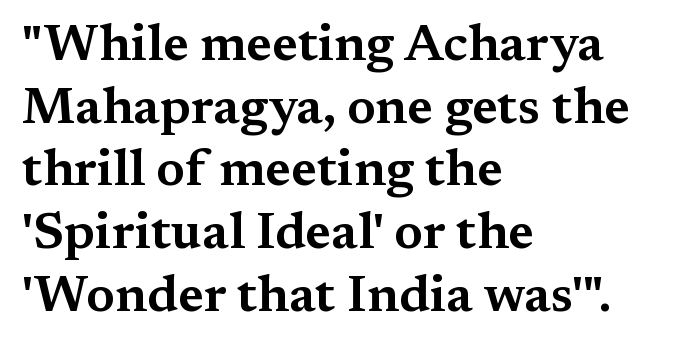
{"serif": "yes", "italic": "no", "width": "wide", "stroke_contrast": "medium", "x_height": "medium", "monospaced": "no", "underline": "no", "align": "left", "line_spacing_ratio": 1.23, "letter_spacing": "normal", "letter_spacing_em": 0.0, "glyph_px": 51}
